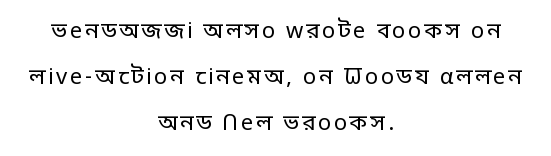
Unlike italic type, these characters show no tilt at all. Summary of weight: not heavy and not bold. Each new line begins a long way beneath the previous one. The passage shown is not underscored anywhere. A centered setting, common on invitations and titles, is used for this passage.
